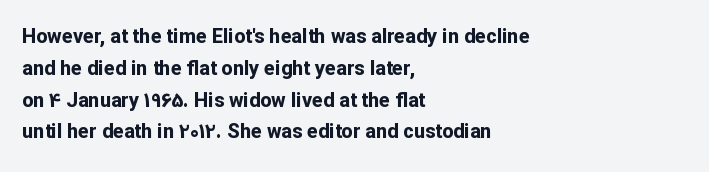
The image shows 20 px bold type, upright; set left-aligned, normal line spacing (1.59x), normal letter spacing, not underlined.
